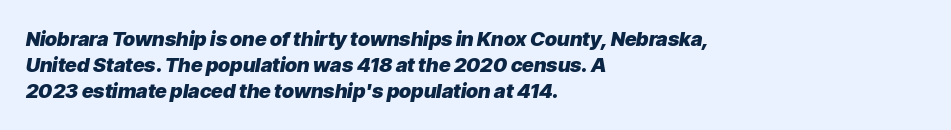
Which margin do the lines hug? The left one — the right edge is uneven. A typesetter would call this leading conventional body-copy spacing. Characters are canted at an angle relative to the baseline's perpendicular. The rendering uses a bold face; every stroke is thick and dark. The specimen omits any rule beneath the text block's lines.
